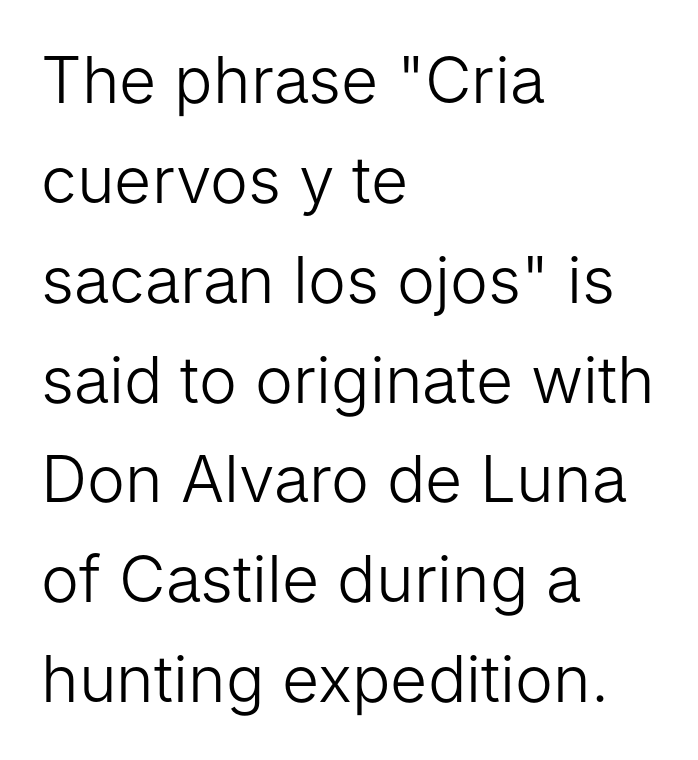
Interline gaps are of average width in this sample. These glyphs show unthickened strokes, regular width or finer. Ordinary non-slanted type is in use. The horizontal fit of the characters is conventional and even.
